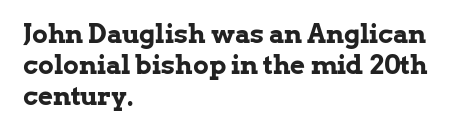
{"italic": "no", "bold": "yes", "underline": "no", "align": "left", "line_spacing_ratio": 1.19, "letter_spacing": "normal", "letter_spacing_em": 0.0, "glyph_px": 26}
